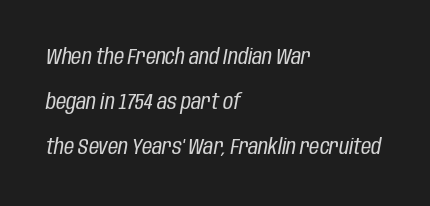
{"italic": "yes", "lean": "right", "slant_degrees": 10, "bold": "no", "underline": "no", "align": "left", "line_spacing": "loose", "line_spacing_ratio": 2.04, "letter_spacing": "normal", "letter_spacing_em": 0.0, "glyph_px": 22}
